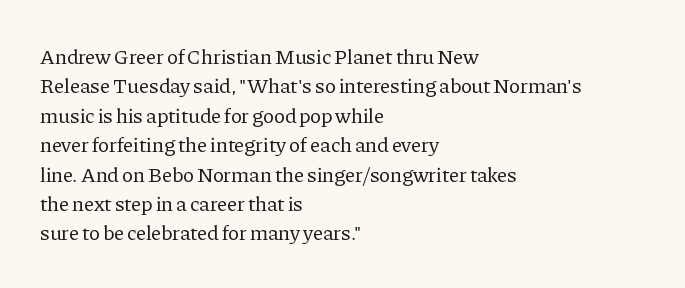
A clean baseline with only descenders dipping below it. If you drew a line through each stem, it would be perfectly vertical. Honestly, the row spacing looks completely unremarkable. Is this a heavy cut? Hardly; it is regular or lighter.
